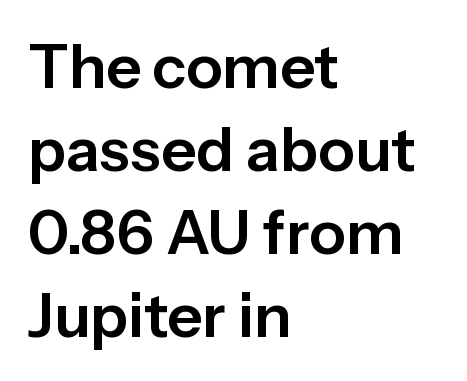
Q: Is the text italic (slanted)? A: No, it is upright.
Q: Is the typeface a serif or a sans-serif typeface? A: Sans-serif.
Q: Is the text underlined? A: No.
Q: How is the paragraph aligned? A: Left-aligned.
Q: Is the spacing between letters normal or unusually wide? A: Normal.
Q: Is the spacing between lines tight, normal or loose? A: Normal.
Q: Width (condensed, normal, or wide)? A: Normal.
Q: Stroke contrast? A: Low.
Q: x-height? A: Medium.
Q: Monospaced? A: No.
